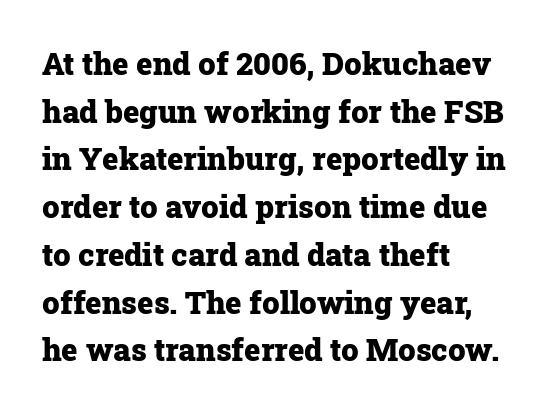
{"serif": "yes", "italic": "no", "bold": "yes", "weight": "heavy", "width": "normal", "stroke_contrast": "low", "x_height": "medium", "monospaced": "no", "underline": "no", "align": "left", "line_spacing": "normal", "line_spacing_ratio": 1.54, "letter_spacing": "normal", "letter_spacing_em": 0.0, "glyph_px": 31}
